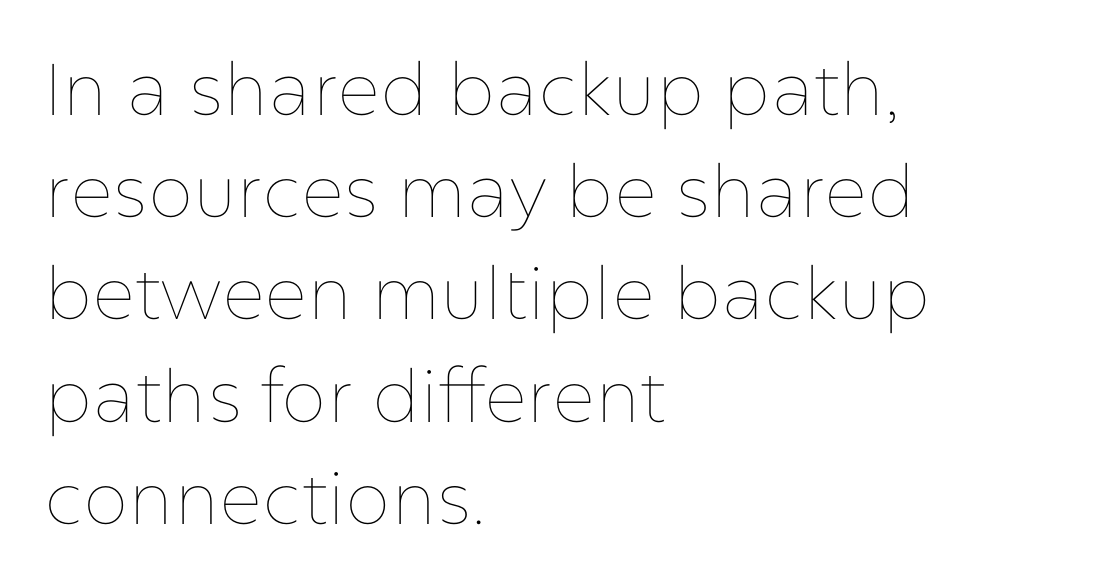
{"italic": "no", "bold": "no", "weight": "thin", "width": "normal", "stroke_contrast": "low", "x_height": "medium", "monospaced": "no", "underline": "no", "align": "left", "line_spacing": "normal", "line_spacing_ratio": 1.4, "letter_spacing": "normal", "letter_spacing_em": 0.0, "glyph_px": 73}
